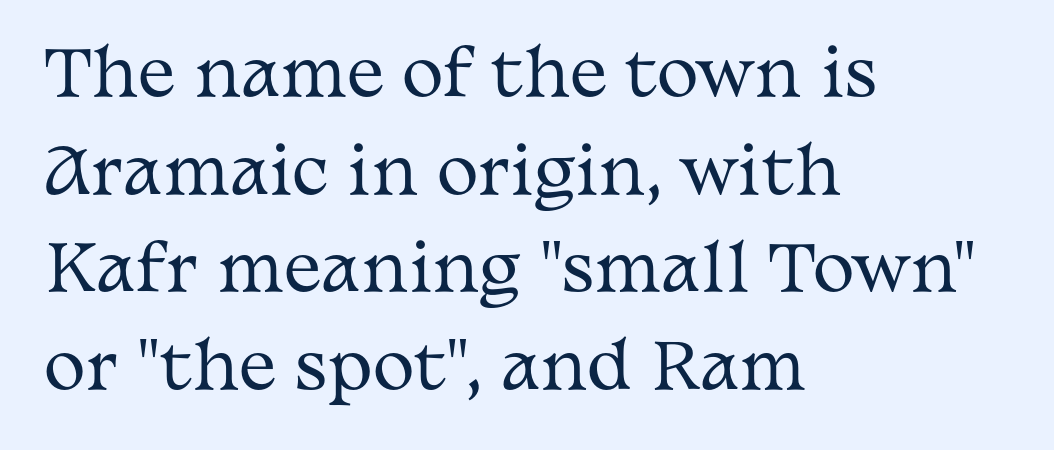
{"serif": "yes", "italic": "no", "bold": "no", "weight": "regular", "width": "wide", "stroke_contrast": "medium", "x_height": "medium", "monospaced": "no", "underline": "no", "align": "left", "line_spacing": "normal", "line_spacing_ratio": 1.55, "letter_spacing": "normal", "letter_spacing_em": 0.0, "glyph_px": 63}
